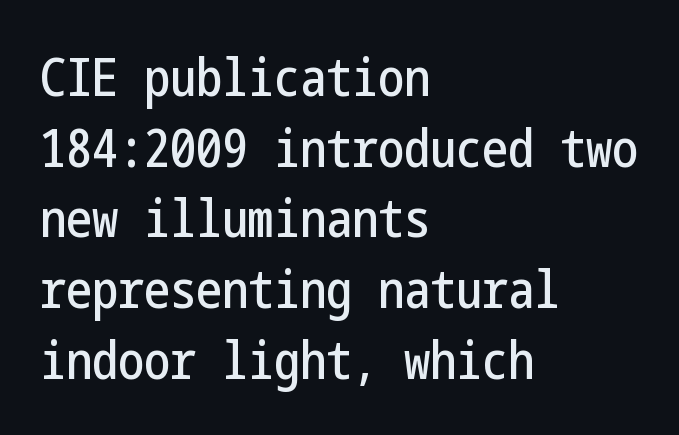
Q: Is the text italic (slanted)? A: No, it is upright.
Q: Is the typeface a serif or a sans-serif typeface? A: Sans-serif.
Q: Is the text underlined? A: No.
Q: How is the paragraph aligned? A: Left-aligned.
Q: Is the spacing between letters normal or unusually wide? A: Normal.
Q: Is the spacing between lines tight, normal or loose? A: Normal.
Q: Width (condensed, normal, or wide)? A: Condensed.
Q: Stroke contrast? A: Low.
Q: x-height? A: Medium.
